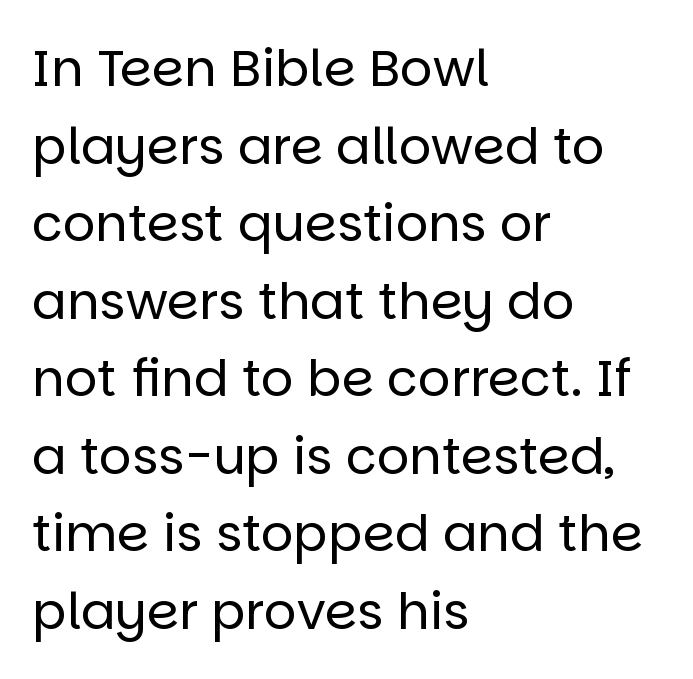
Q: Is the text bold? A: No.
Q: Is the text italic (slanted)? A: No, it is upright.
Q: Is the typeface a serif or a sans-serif typeface? A: Sans-serif.
Q: Is the text underlined? A: No.
Q: How is the paragraph aligned? A: Left-aligned.
Q: Is the spacing between letters normal or unusually wide? A: Normal.
Q: Is the spacing between lines tight, normal or loose? A: Normal.
Q: Width (condensed, normal, or wide)? A: Normal.
Q: Stroke contrast? A: Low.
Q: x-height? A: Large.
Q: Monospaced? A: No.
